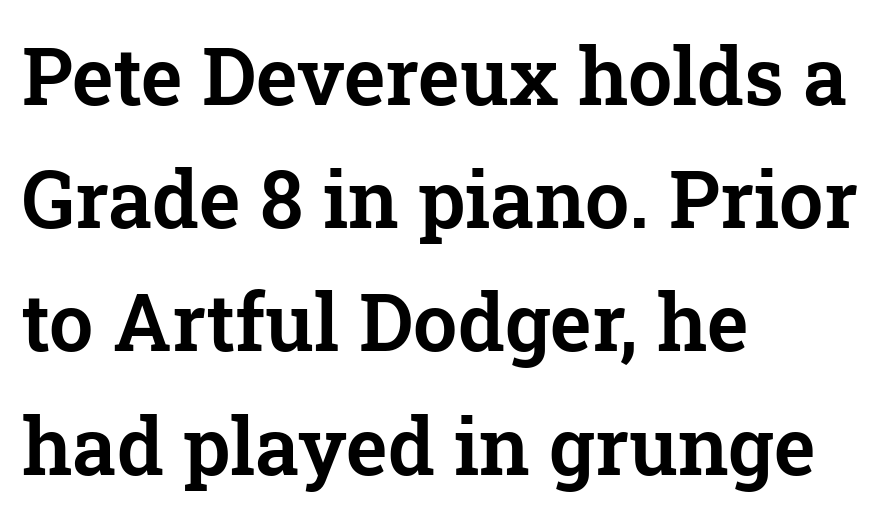
{"serif": "yes", "italic": "no", "width": "normal", "stroke_contrast": "low", "x_height": "medium", "monospaced": "no", "underline": "no", "align": "left", "line_spacing": "normal", "line_spacing_ratio": 1.56, "letter_spacing": "normal", "letter_spacing_em": 0.0, "glyph_px": 79}
